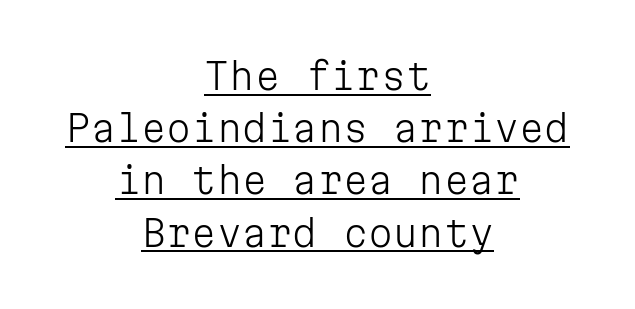
Q: Is the text bold? A: No.
Q: Is the text italic (slanted)? A: No, it is upright.
Q: Is the typeface a serif or a sans-serif typeface? A: Sans-serif.
Q: Is the text underlined? A: Yes.
Q: How is the paragraph aligned? A: Centered.
Q: Is the spacing between letters normal or unusually wide? A: Normal.
Q: Is the spacing between lines tight, normal or loose? A: Normal.
Q: Width (condensed, normal, or wide)? A: Normal.
Q: Stroke contrast? A: Low.
Q: x-height? A: Medium.
Q: Monospaced? A: Yes.
